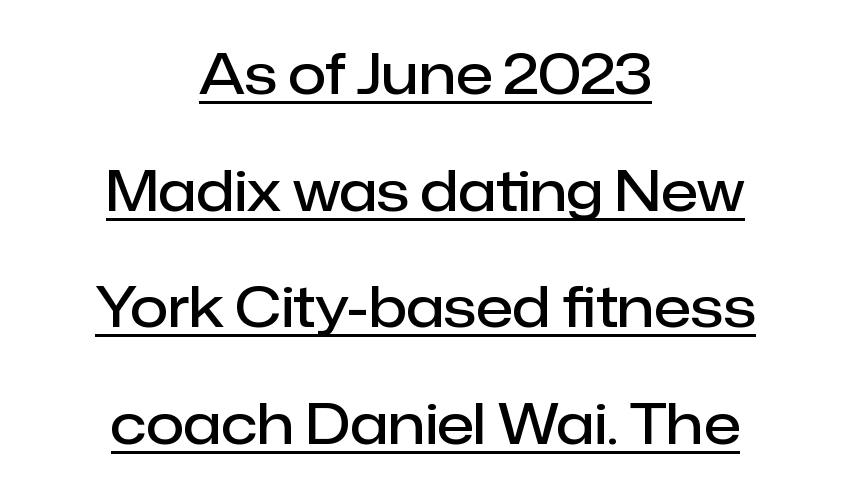
{"serif": "no", "italic": "no", "bold": "semi", "weight": "semibold", "width": "normal", "stroke_contrast": "low", "x_height": "medium", "monospaced": "no", "underline": "yes", "align": "center", "line_spacing": "loose", "line_spacing_ratio": 2.12, "letter_spacing": "normal", "letter_spacing_em": 0.0, "glyph_px": 55}
